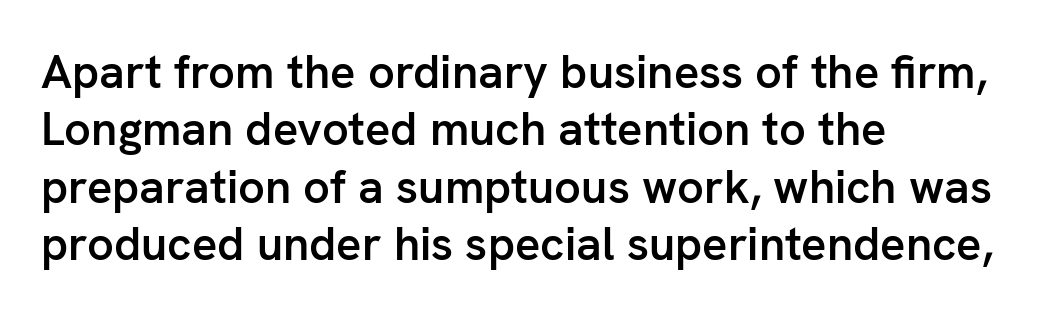
Q: Is the text bold? A: Semi-bold.
Q: Is the text italic (slanted)? A: No, it is upright.
Q: Is the typeface a serif or a sans-serif typeface? A: Sans-serif.
Q: Is the text underlined? A: No.
Q: How is the paragraph aligned? A: Left-aligned.
Q: Is the spacing between letters normal or unusually wide? A: Normal.
Q: Width (condensed, normal, or wide)? A: Normal.
Q: Stroke contrast? A: Low.
Q: x-height? A: Medium.
Q: Monospaced? A: No.
